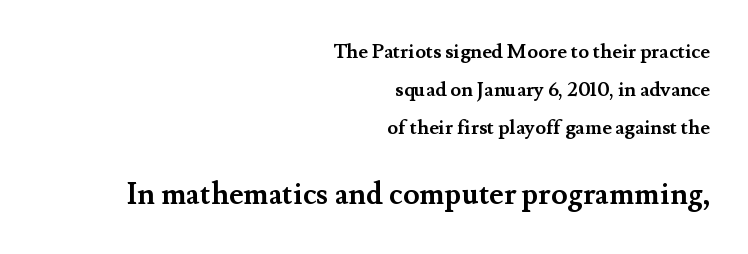
{"serif": "yes", "italic": "no", "bold": "yes", "weight": "semibold", "width": "normal", "stroke_contrast": "medium", "x_height": "small", "monospaced": "no", "underline": "no", "align": "right", "line_spacing_ratio": 1.89, "letter_spacing": "normal", "letter_spacing_em": 0.0, "larger_block": "second", "size_ratio": 1.5, "glyph_px": 30}
